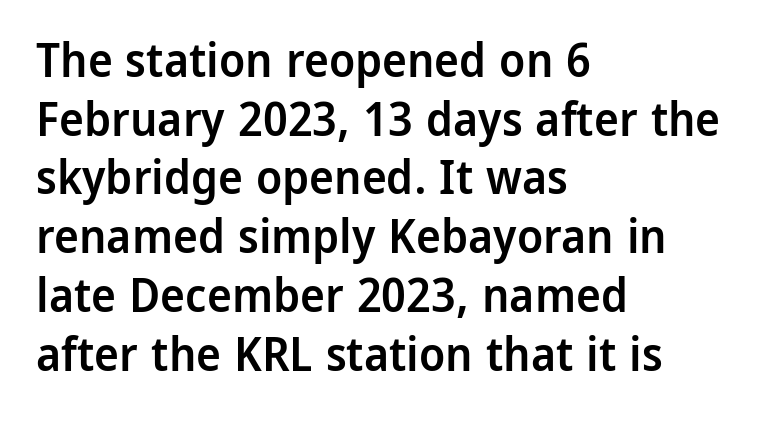
The image shows 47 px semibold sans-serif type, upright; set left-aligned, normal line spacing (1.25x), normal letter spacing, not underlined; low stroke contrast and a medium x-height.
